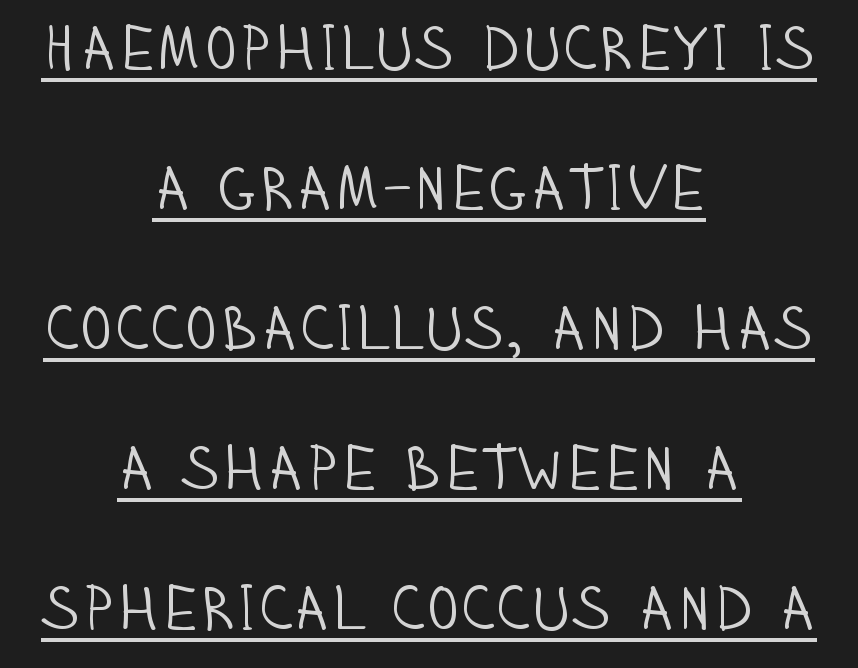
Q: Is the text bold? A: No.
Q: Is the text italic (slanted)? A: No, it is upright.
Q: Is the typeface a serif or a sans-serif typeface? A: Sans-serif.
Q: Is the text underlined? A: Yes.
Q: How is the paragraph aligned? A: Centered.
Q: Is the spacing between letters normal or unusually wide? A: Normal.
Q: Is the spacing between lines tight, normal or loose? A: Loose.
Q: Width (condensed, normal, or wide)? A: Condensed.
Q: Stroke contrast? A: Low.
Q: x-height? A: Large.
Q: Monospaced? A: No.
